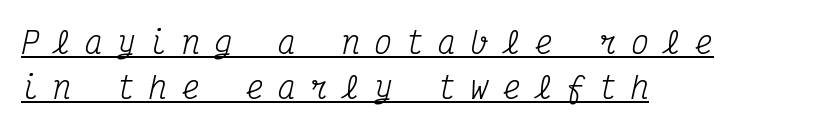
Q: Is the text bold? A: No.
Q: Is the text italic (slanted)? A: Yes, it leans right by about 12 degrees.
Q: Is the typeface a serif or a sans-serif typeface? A: Serif.
Q: Is the text underlined? A: Yes.
Q: How is the paragraph aligned? A: Left-aligned.
Q: Is the spacing between letters normal or unusually wide? A: Unusually wide.
Q: Is the spacing between lines tight, normal or loose? A: Normal.
Q: Width (condensed, normal, or wide)? A: Condensed.
Q: Stroke contrast? A: Medium.
Q: x-height? A: Medium.
Q: Monospaced? A: Yes.
